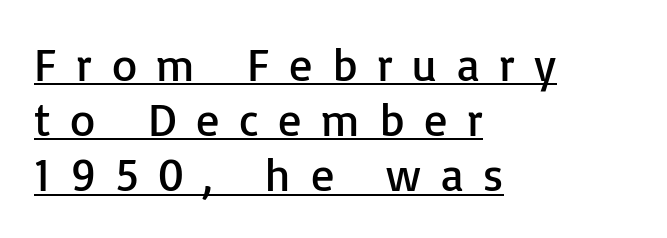
The image shows 46 px regular-weight sans-serif type, upright; set left-aligned, line spacing 1.2x, unusually wide letter spacing (+0.43 em), underlined; low stroke contrast and a medium x-height.
